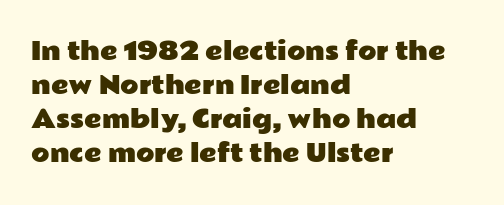
The image shows 24 px text type, upright; set left-aligned, normal line spacing (1.41x), normal letter spacing, not underlined.
